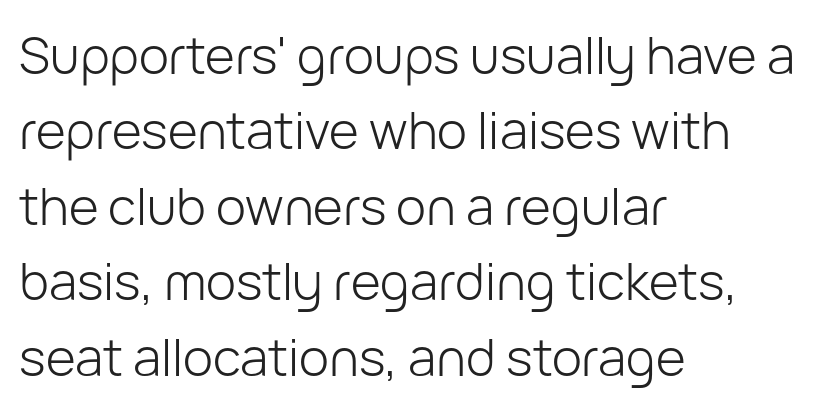
The image shows 51 px light sans-serif type, upright; set left-aligned, normal line spacing (1.48x), normal letter spacing, not underlined; low stroke contrast and a medium x-height.
